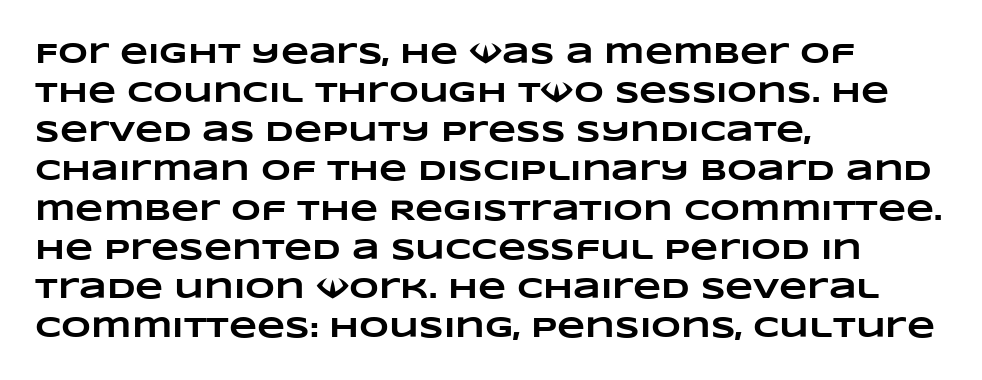
The image shows 29 px heavy, wide type; set left-aligned, normal line spacing (1.35x), normal letter spacing, not underlined; low stroke contrast and a large x-height.
